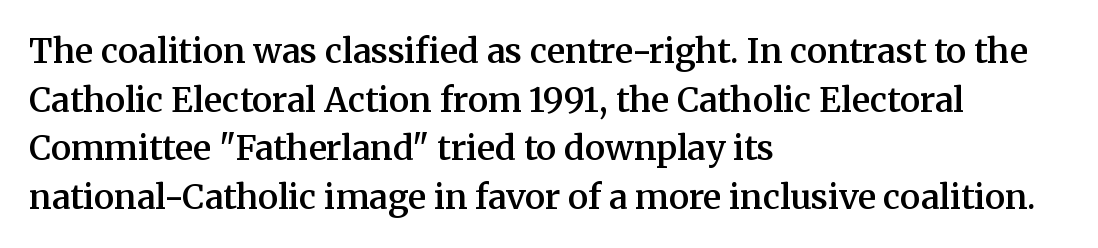
Q: Is the text bold? A: Semi-bold.
Q: Is the text italic (slanted)? A: No, it is upright.
Q: Is the typeface a serif or a sans-serif typeface? A: Serif.
Q: Is the text underlined? A: No.
Q: How is the paragraph aligned? A: Left-aligned.
Q: Is the spacing between letters normal or unusually wide? A: Normal.
Q: Is the spacing between lines tight, normal or loose? A: Normal.
Q: Width (condensed, normal, or wide)? A: Normal.
Q: Stroke contrast? A: Medium.
Q: x-height? A: Medium.
Q: Monospaced? A: No.
